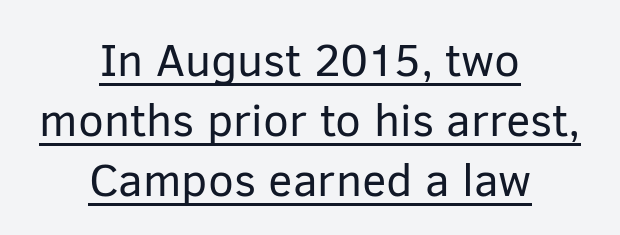
The passage shown is typeset with a sans-serif family. What decoration does the sample have? An underline. Does the leading feel generous? No, just average. No chunkiness to these letters — they're not bold.
